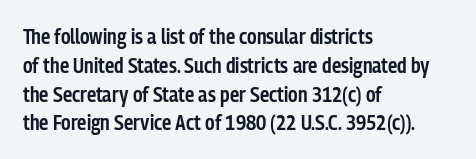
The image shows 21 px text type, upright; set left-aligned, normal line spacing (1.37x), normal letter spacing, not underlined.
